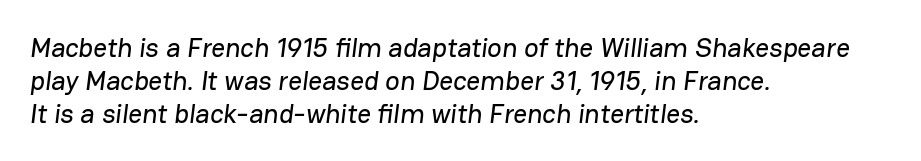
Q: Is the text underlined? A: No.
Q: How is the paragraph aligned? A: Left-aligned.
Q: Is the spacing between letters normal or unusually wide? A: Normal.
